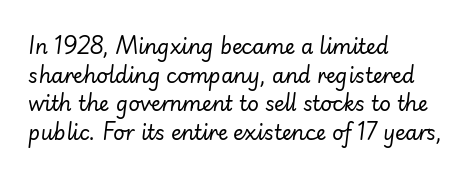
The image shows 20 px text type, italic (leaning right); set left-aligned, normal line spacing (1.43x), normal letter spacing, not underlined.
